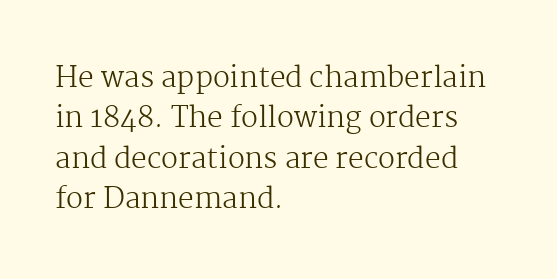
This sample keeps an unexceptional amount of space between lines. Short note: letters normally spaced. This sample is left-justified, so line endings fall wherever the words run out. The glyphs are unaccompanied by any horizontal stroke below them. The rendering shows small feet on the letterforms — a serif design.
